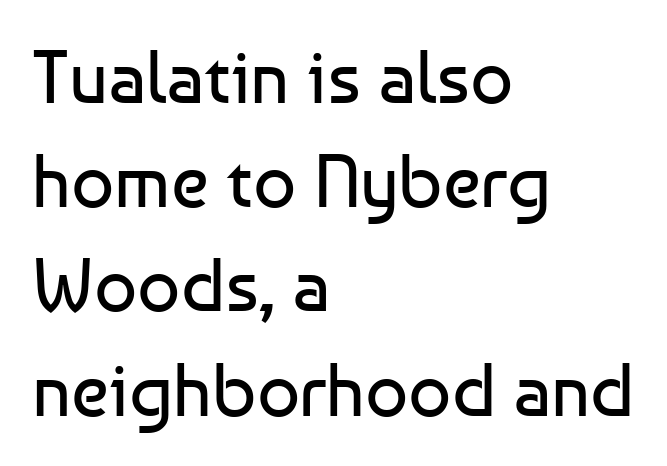
The image shows 75 px regular-weight sans-serif type, upright; set left-aligned, normal line spacing (1.39x), normal letter spacing, not underlined; low stroke contrast and a medium x-height.
